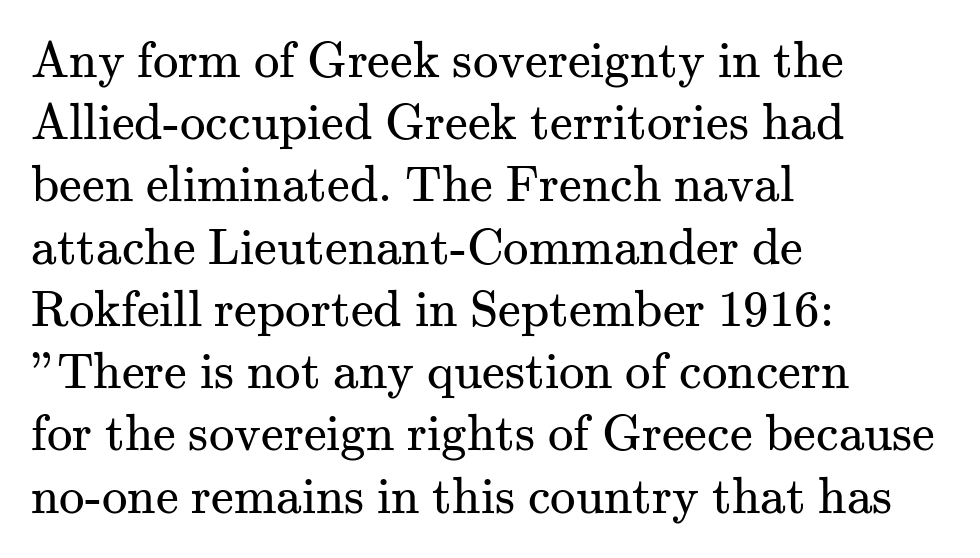
{"serif": "yes", "italic": "no", "bold": "no", "weight": "regular", "width": "normal", "stroke_contrast": "medium", "x_height": "small", "monospaced": "no", "underline": "no", "align": "left", "line_spacing_ratio": 1.22, "letter_spacing": "normal", "letter_spacing_em": 0.0, "glyph_px": 51}
